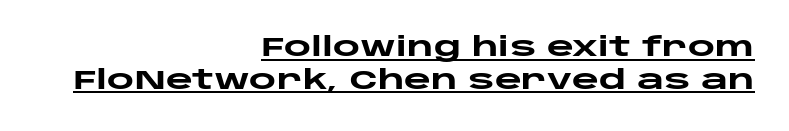
{"italic": "no", "bold": "yes", "underline": "yes", "align": "right", "line_spacing": "normal", "line_spacing_ratio": 1.26, "letter_spacing": "normal", "letter_spacing_em": 0.0, "glyph_px": 26}
